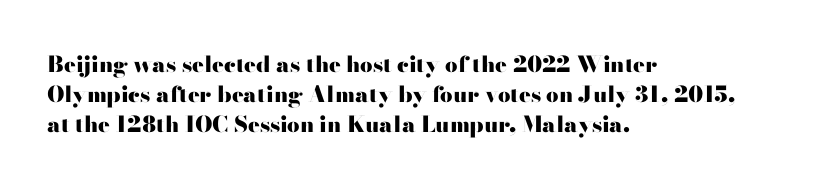
The paragraph shown leans on its left margin. This block has exactly the height ordinary leading produces. Italic: no, the glyphs are upright roman. The baseline area is clear.
